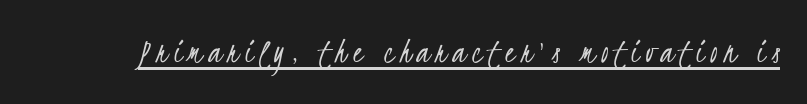
Compared with a typical body face, this is equally light or lighter still. The string is rendered with underlining switched on. The characters display no serif detailing; their extremities are plain. Proportional: the letters do not fall into vertical columns.
